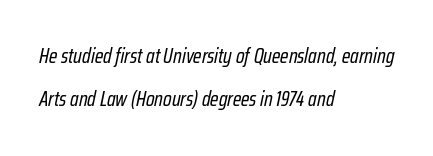
Q: Is the text bold? A: No.
Q: Is the text italic (slanted)? A: Yes, it leans right by about 12 degrees.
Q: Is the text underlined? A: No.
Q: How is the paragraph aligned? A: Left-aligned.
Q: Is the spacing between letters normal or unusually wide? A: Normal.
Q: Is the spacing between lines tight, normal or loose? A: Loose.
